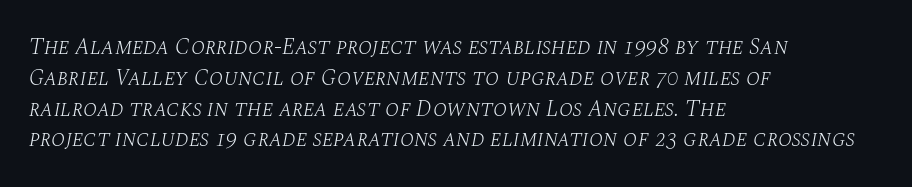
The letters sit at their default tracking, neither squeezed nor spread. The typesetter chose a ragged-right arrangement here. Check under the words: just untouched page. Italic: yes, the glyphs are oblique.
